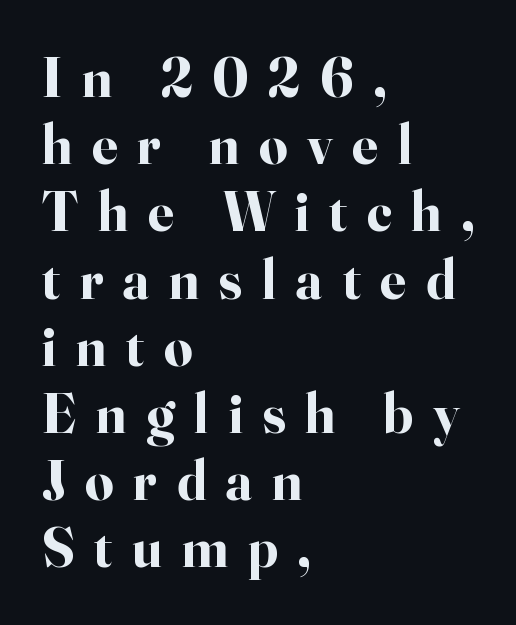
{"serif": "yes", "italic": "no", "bold": "yes", "weight": "bold", "width": "normal", "stroke_contrast": "high", "x_height": "small", "monospaced": "no", "underline": "no", "align": "left", "line_spacing_ratio": 1.2, "letter_spacing": "wide", "letter_spacing_em": 0.35, "glyph_px": 56}
